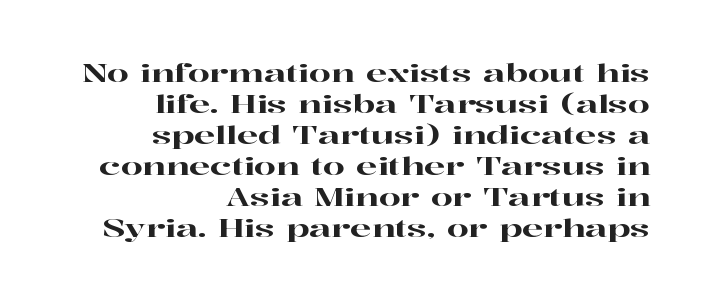
These lines keep a tight, regular rhythm from letter to letter. Horizontal alignment here is rightward, an uncommon choice for prose. Rule under the text: the space is simply empty. Ascenders rise straight up at ninety degrees.
